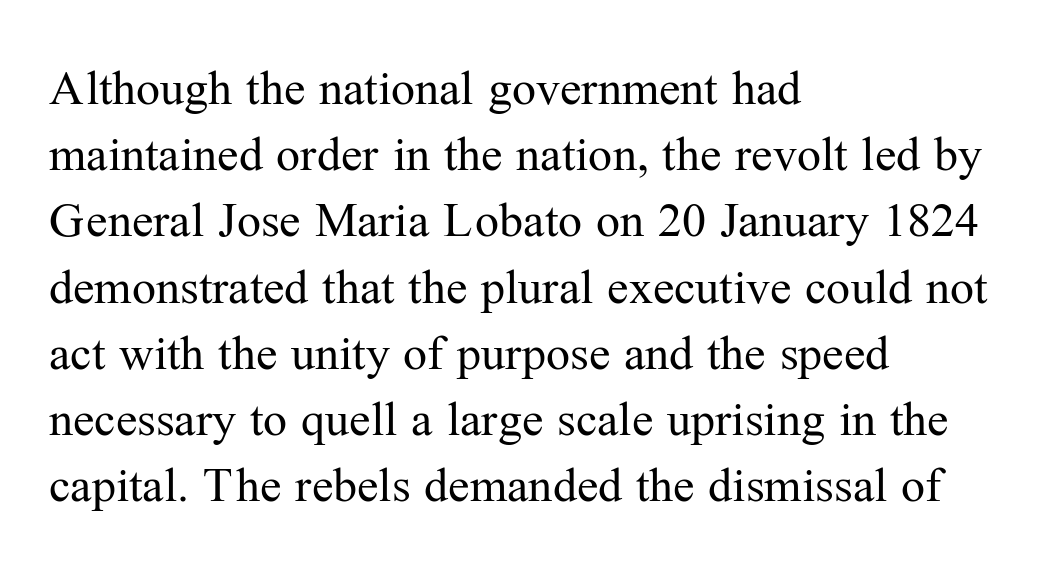
Q: Is the text bold? A: No.
Q: Is the text italic (slanted)? A: No, it is upright.
Q: Is the typeface a serif or a sans-serif typeface? A: Serif.
Q: Is the text underlined? A: No.
Q: How is the paragraph aligned? A: Left-aligned.
Q: Is the spacing between letters normal or unusually wide? A: Normal.
Q: Is the spacing between lines tight, normal or loose? A: Normal.
Q: Width (condensed, normal, or wide)? A: Normal.
Q: Stroke contrast? A: Medium.
Q: x-height? A: Medium.
Q: Monospaced? A: No.
